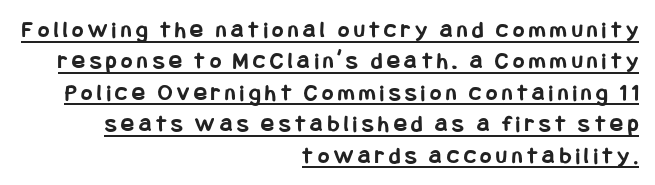
Interline gaps are of average width in this sample. The typesetter chose a ragged-left arrangement here. The words here are underlined. Is there any slant? The stems are plumb. Weight check: bold — yes, fully.
